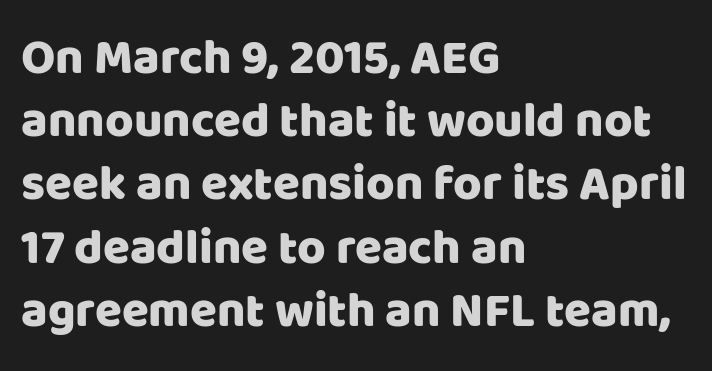
Q: Is the text italic (slanted)? A: No, it is upright.
Q: Is the typeface a serif or a sans-serif typeface? A: Sans-serif.
Q: Is the text underlined? A: No.
Q: How is the paragraph aligned? A: Left-aligned.
Q: Is the spacing between letters normal or unusually wide? A: Normal.
Q: Is the spacing between lines tight, normal or loose? A: Normal.
Q: Width (condensed, normal, or wide)? A: Normal.
Q: Stroke contrast? A: Low.
Q: x-height? A: Large.
Q: Monospaced? A: No.
